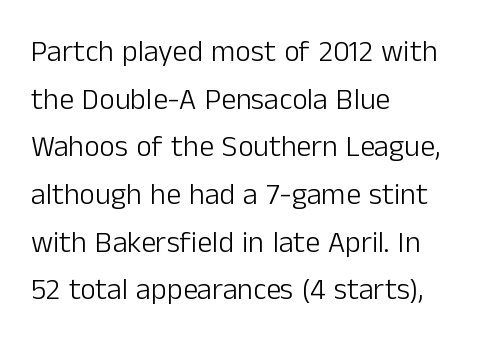
{"serif": "no", "italic": "no", "bold": "no", "weight": "light", "width": "normal", "stroke_contrast": "low", "x_height": "medium", "monospaced": "no", "underline": "no", "align": "left", "line_spacing": "normal", "line_spacing_ratio": 1.59, "letter_spacing": "normal", "letter_spacing_em": 0.0, "glyph_px": 30}
